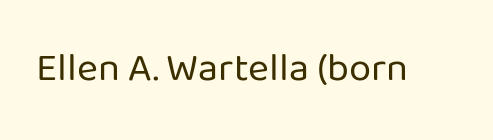
The image shows 40 px regular-weight sans-serif type, upright; set normal letter spacing, not underlined; low stroke contrast and a medium x-height.
